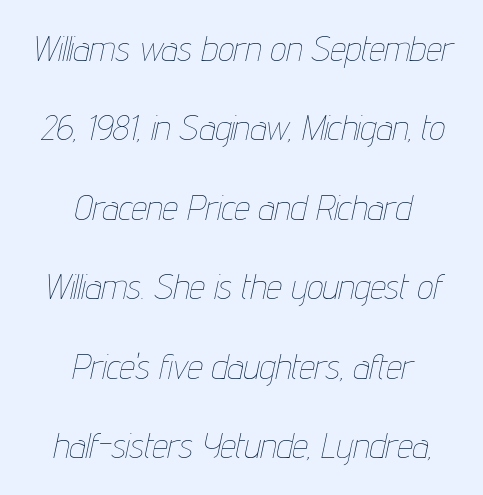
The image shows 35 px thin, condensed type, italic (leaning right); set centered, loose line spacing (2.27x), normal letter spacing, not underlined; low stroke contrast and a medium x-height.
